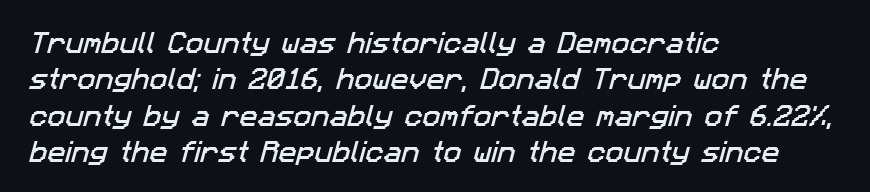
Q: Is the text underlined? A: No.
Q: How is the paragraph aligned? A: Left-aligned.
Q: Is the spacing between letters normal or unusually wide? A: Normal.
Q: Is the spacing between lines tight, normal or loose? A: Normal.
